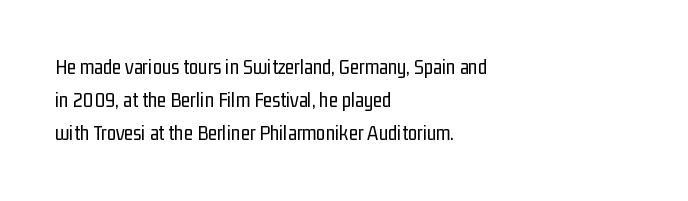
The face looks like a standard text weight, possibly lighter. Short and long lines alike share a common starting point at left. Vertically, the passage feels balanced, rows spaced as you'd expect. A bare baseline throughout the passage. Here the glyphs are tracked normally, forming tight word shapes.
